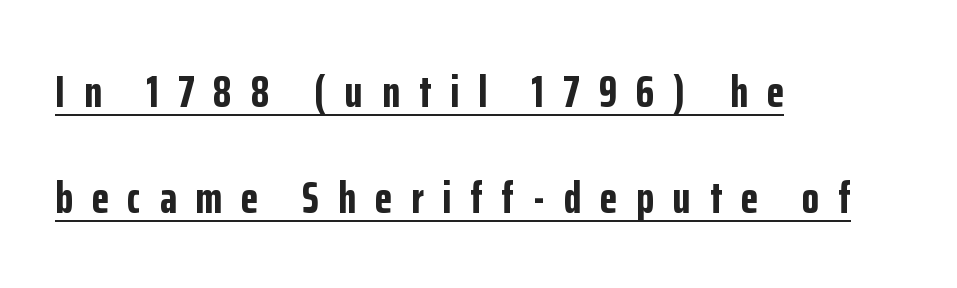
{"serif": "no", "italic": "no", "bold": "yes", "weight": "bold", "width": "condensed", "stroke_contrast": "low", "x_height": "medium", "monospaced": "no", "underline": "yes", "align": "left", "line_spacing": "loose", "line_spacing_ratio": 2.35, "letter_spacing": "wide", "letter_spacing_em": 0.42, "glyph_px": 45}
